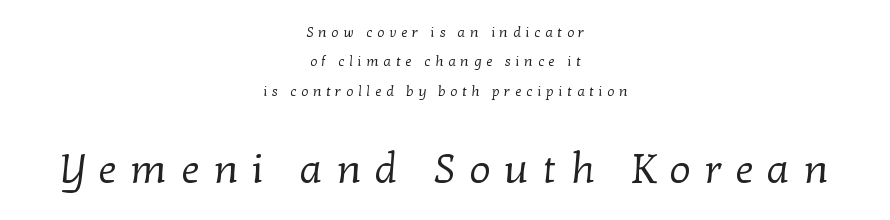
{"serif": "yes", "bold": "no", "weight": "regular", "width": "normal", "stroke_contrast": "low", "x_height": "medium", "monospaced": "no", "underline": "no", "align": "center", "line_spacing": "loose", "line_spacing_ratio": 2.1, "letter_spacing": "wide", "letter_spacing_em": 0.34, "larger_block": "second", "size_ratio": 2.93, "glyph_px": 41}
